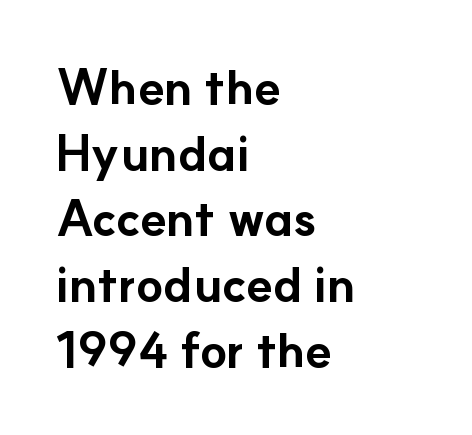
The passage shown is emphatically bold. These lines are composed in type without serifs. Each letter keeps its own natural width here, so spacing adapts to shape. Unlike italic type, these characters show no tilt at all. The block of text has a typical density, with ordinary space between rows.
